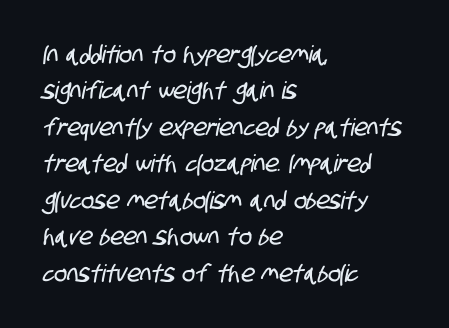
The passage shown stacks its lines at a standard gap. The passage is arranged the way most books set body copy — flush left. The horizontal fit of the characters is conventional and even. Descenders hang freely into open space.
